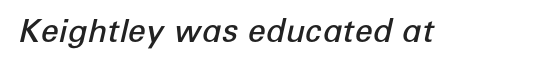
Q: Is the text bold? A: Semi-bold.
Q: Is the text italic (slanted)? A: Yes, it leans right by about 12 degrees.
Q: Is the text underlined? A: No.
Q: Is the spacing between letters normal or unusually wide? A: Normal.
Q: Width (condensed, normal, or wide)? A: Normal.
Q: Stroke contrast? A: Low.
Q: x-height? A: Medium.
Q: Monospaced? A: No.
